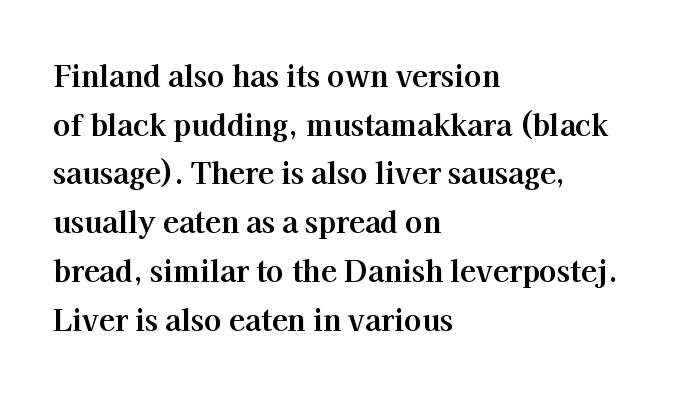
The image shows 29 px bold serif type, upright; set left-aligned, normal line spacing (1.68x), normal letter spacing, not underlined; high stroke contrast and a medium x-height.
